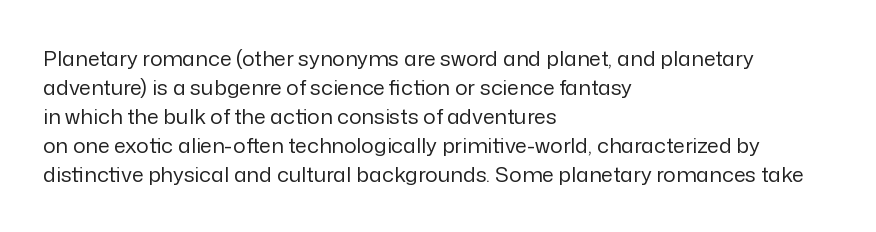
{"italic": "no", "bold": "no", "underline": "no", "align": "left", "line_spacing": "normal", "line_spacing_ratio": 1.38, "letter_spacing": "normal", "letter_spacing_em": 0.0, "glyph_px": 21}
